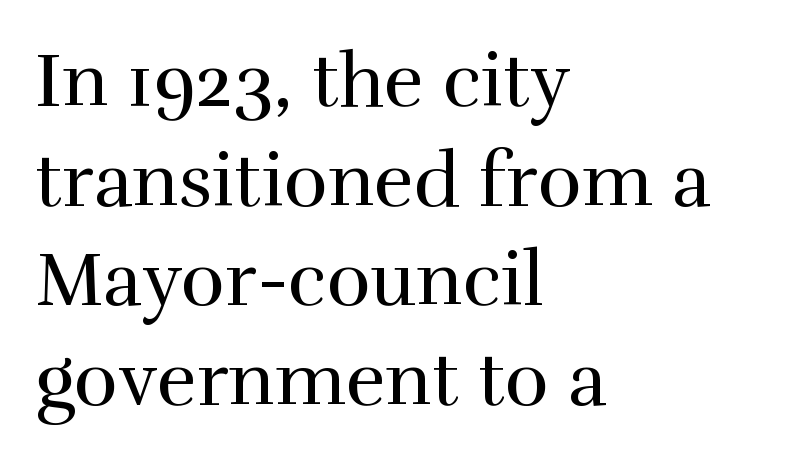
Every character sits straight up, as roman type does. Casual observation: everything's shoved over to the left. A typesetter would call this leading conventional body-copy spacing. Default kerning and tracking; the words read as compact shapes. Look at the bottom of the vertical strokes: they flare into serifs here.
